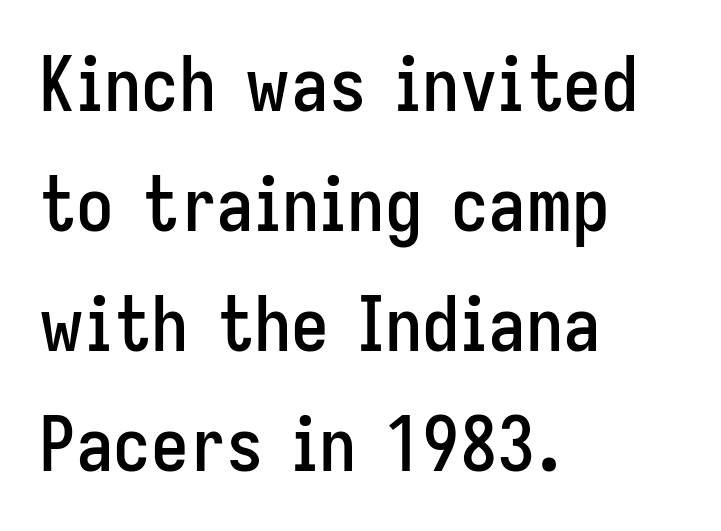
The image shows 75 px condensed sans-serif type, upright; set left-aligned, normal line spacing (1.6x), normal letter spacing, not underlined; low stroke contrast and a medium x-height.
